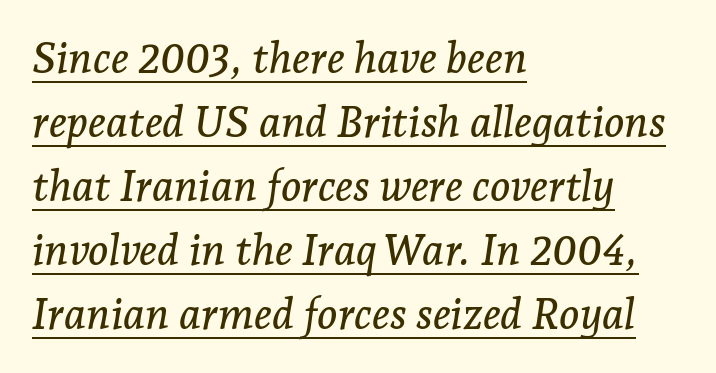
The image shows 43 px serif type, italic (leaning right); set left-aligned, normal line spacing (1.49x), normal letter spacing, underlined; low stroke contrast and a medium x-height.
